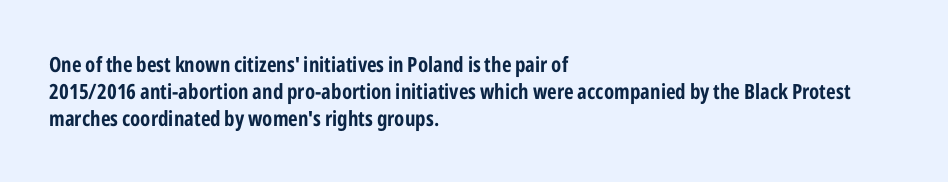
{"italic": "no", "bold": "yes", "underline": "no", "align": "left", "line_spacing": "normal", "line_spacing_ratio": 1.28, "letter_spacing": "normal", "letter_spacing_em": 0.0, "glyph_px": 21}
